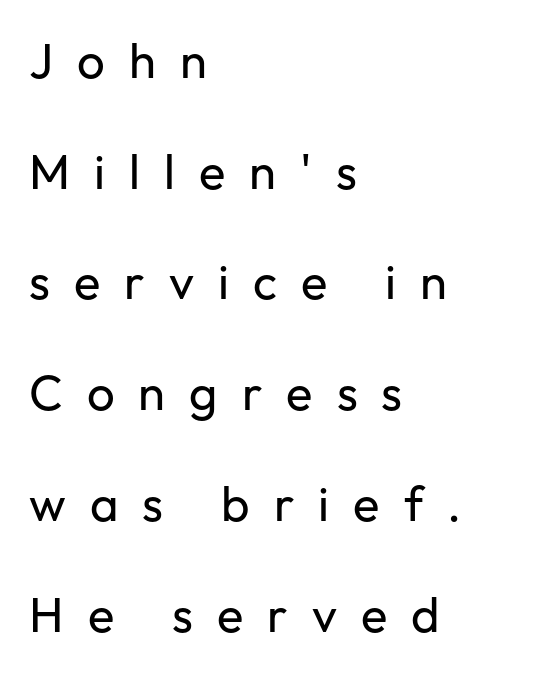
The image shows 49 px regular-weight sans-serif type, upright; set left-aligned, loose line spacing (2.26x), unusually wide letter spacing (+0.49 em), not underlined; low stroke contrast and a medium x-height.
